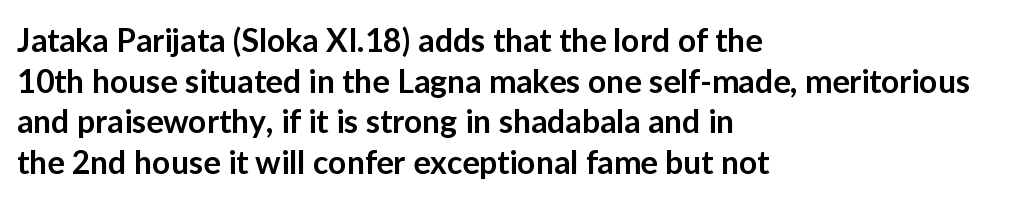
The letterforms sit shoulder to shoulder at normal distance. Every stem runs plumb, perpendicular to the baseline. Lines of text with bare space underneath. Vertical spacing — default.
